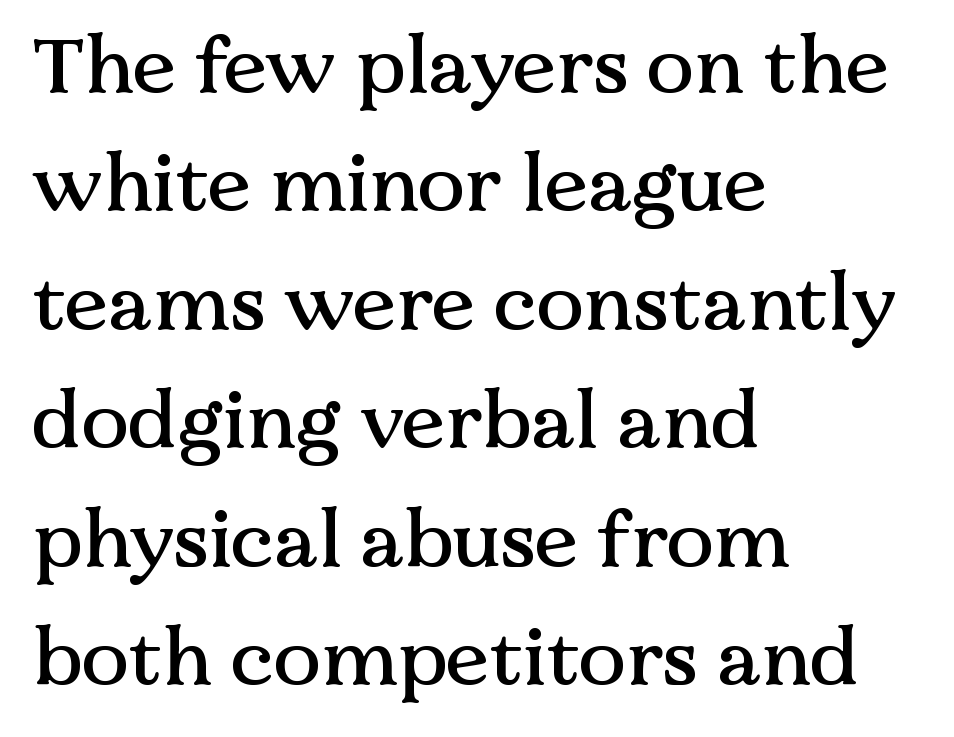
Q: Is the text italic (slanted)? A: No, it is upright.
Q: Is the typeface a serif or a sans-serif typeface? A: Serif.
Q: Is the text underlined? A: No.
Q: How is the paragraph aligned? A: Left-aligned.
Q: Is the spacing between letters normal or unusually wide? A: Normal.
Q: Is the spacing between lines tight, normal or loose? A: Normal.
Q: Width (condensed, normal, or wide)? A: Normal.
Q: Stroke contrast? A: Medium.
Q: x-height? A: Medium.
Q: Monospaced? A: No.
